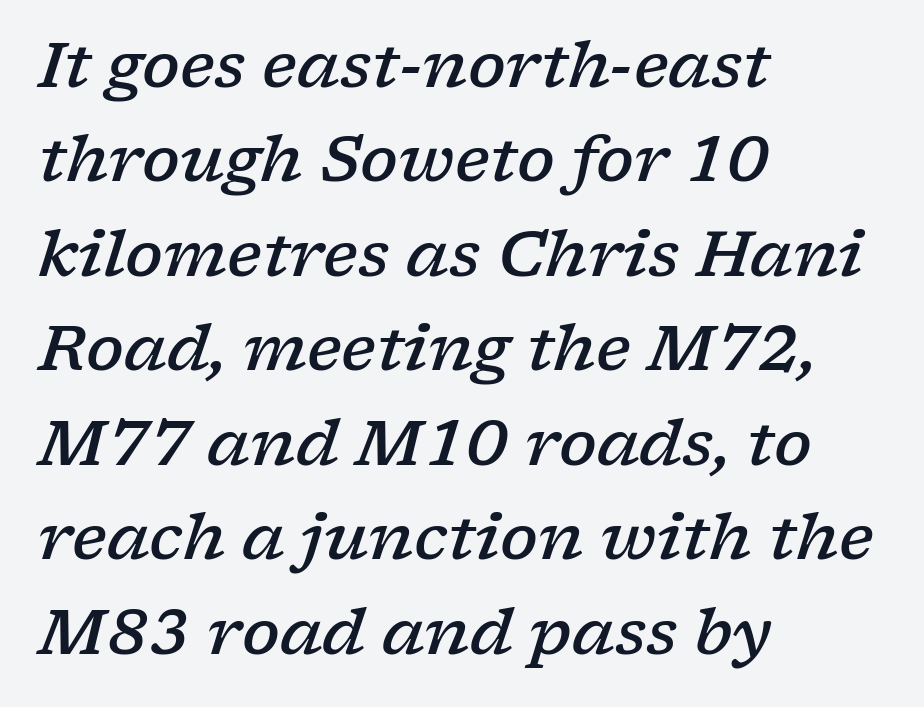
The image shows 63 px semibold, wide serif type, italic (leaning right); set left-aligned, normal line spacing (1.5x), normal letter spacing, not underlined; low stroke contrast and a medium x-height.
